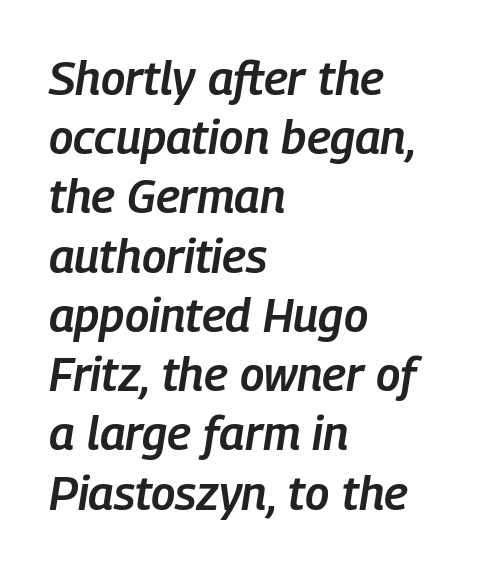
The image shows 47 px semibold, condensed type, italic (leaning right); set left-aligned, normal line spacing (1.26x), normal letter spacing, not underlined; low stroke contrast and a medium x-height.
